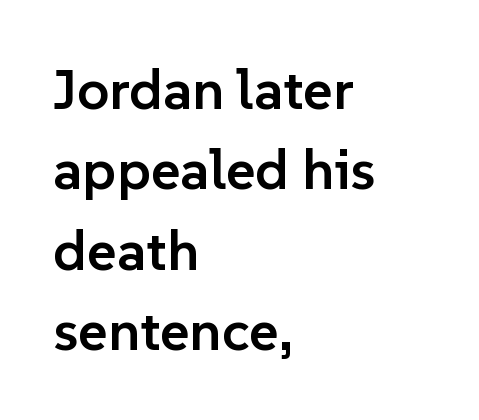
Decoration check: the copy has no underline. Classification — sans serif. The passage shown is semibold, sitting just below true bold. Varying glyph widths throughout — classic text-font behaviour. Notice how the stems are strictly vertical — no italics here.
